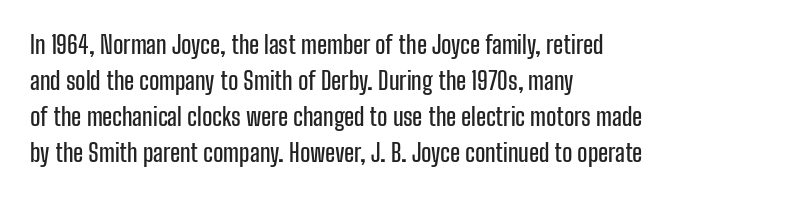
Q: Is the text italic (slanted)? A: No, it is upright.
Q: Is the text underlined? A: No.
Q: How is the paragraph aligned? A: Left-aligned.
Q: Is the spacing between letters normal or unusually wide? A: Normal.
Q: Is the spacing between lines tight, normal or loose? A: Normal.
